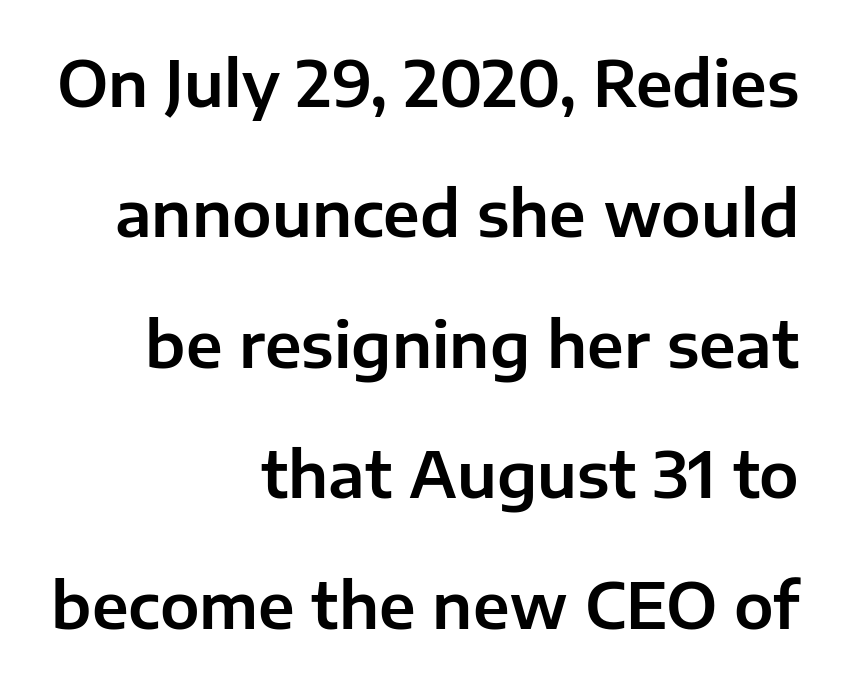
The rendering keeps characters at their native spacing. Designer's note — italics off, roman on. The rendering uses natural spacing where letterforms have individual widths. Line spacing here is loose.
